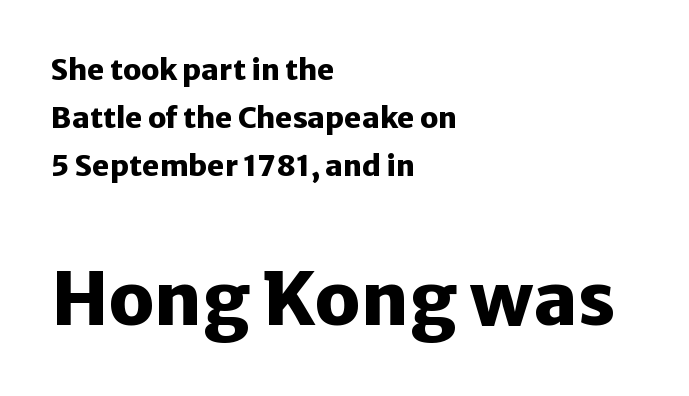
Spacing between characters is what you'd get straight out of the box. Classification — sans serif. The passage shown begins with its smaller block and ends with its larger one. Whoever set this chose a conventional vertical rhythm. The strokes are fattened all the way to bold. Teacher's note: observe the even left margin — that is flush-left alignment.
